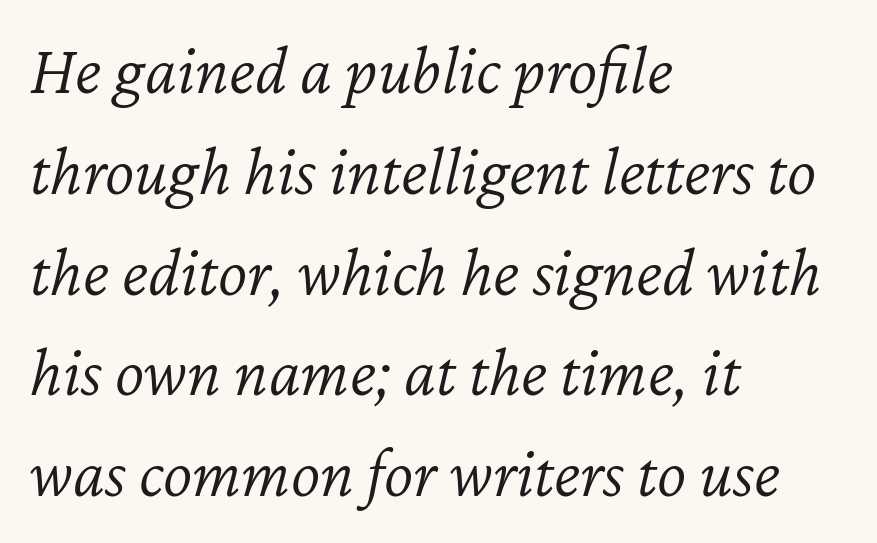
Q: Is the text bold? A: No.
Q: Is the text italic (slanted)? A: Yes, it leans right by about 12 degrees.
Q: Is the text underlined? A: No.
Q: How is the paragraph aligned? A: Left-aligned.
Q: Is the spacing between letters normal or unusually wide? A: Normal.
Q: Is the spacing between lines tight, normal or loose? A: Normal.
Q: Width (condensed, normal, or wide)? A: Normal.
Q: Stroke contrast? A: Low.
Q: x-height? A: Medium.
Q: Monospaced? A: No.
